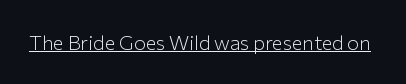
Q: Is the text bold? A: No.
Q: Is the text italic (slanted)? A: No, it is upright.
Q: Is the text underlined? A: Yes.
Q: Is the spacing between letters normal or unusually wide? A: Normal.
